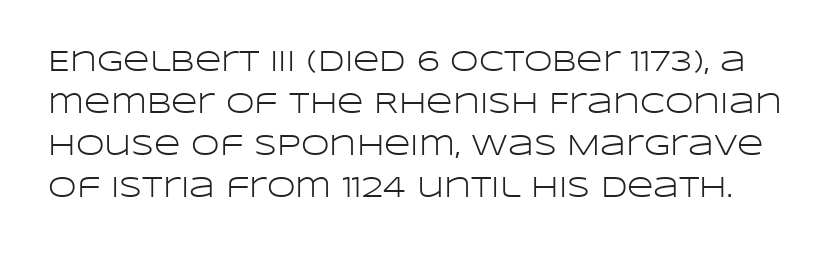
The image shows 29 px light, wide sans-serif type, upright; set normal line spacing (1.45x), normal letter spacing, not underlined; low stroke contrast and a large x-height.
